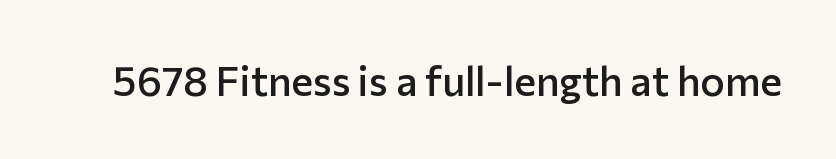
The image shows 41 px semibold sans-serif type, upright; set normal letter spacing, not underlined; low stroke contrast and a medium x-height.
